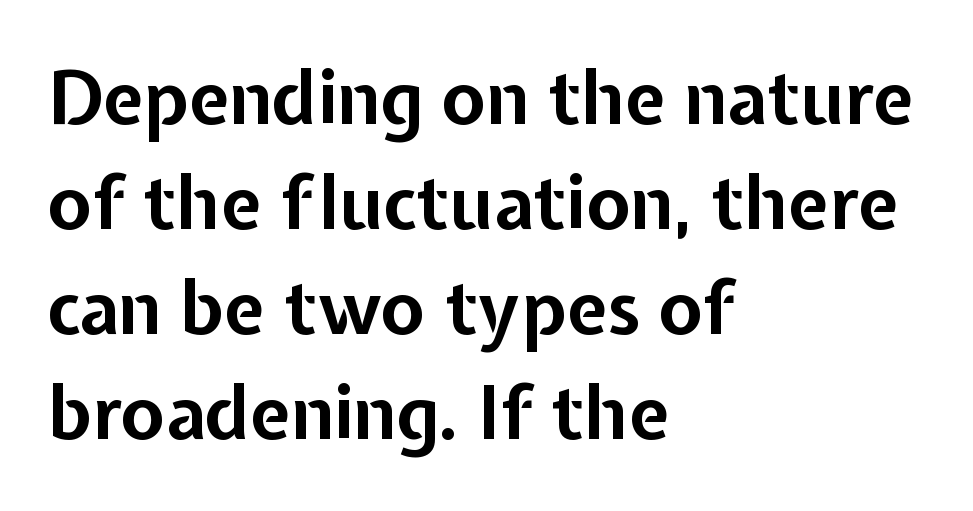
The image shows 73 px bold sans-serif type, upright; set left-aligned, normal line spacing (1.44x), normal letter spacing, not underlined; low stroke contrast and a medium x-height.
